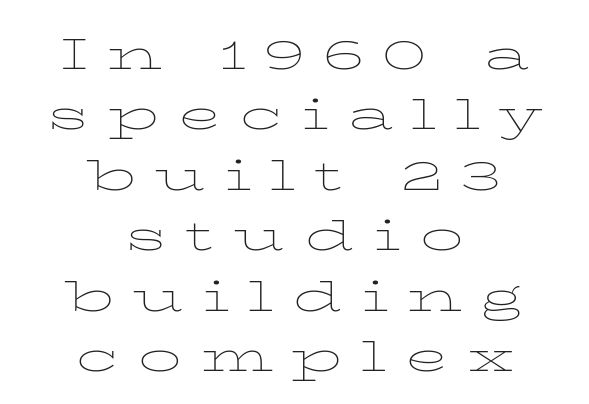
{"italic": "no", "bold": "no", "weight": "thin", "width": "wide", "stroke_contrast": "low", "x_height": "medium", "monospaced": "no", "underline": "no", "align": "center", "line_spacing": "tight", "line_spacing_ratio": 1.06, "letter_spacing": "wide", "letter_spacing_em": 0.32, "glyph_px": 57}
